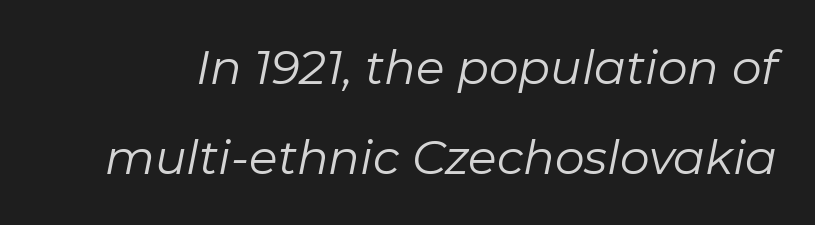
Q: Is the text bold? A: No.
Q: Is the text italic (slanted)? A: Yes, it leans right by about 11 degrees.
Q: Is the text underlined? A: No.
Q: Is the spacing between letters normal or unusually wide? A: Normal.
Q: Is the spacing between lines tight, normal or loose? A: Loose.
Q: Width (condensed, normal, or wide)? A: Normal.
Q: Stroke contrast? A: Low.
Q: x-height? A: Medium.
Q: Monospaced? A: No.
